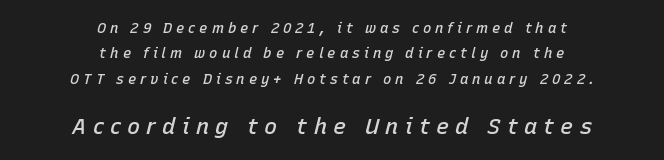
{"italic": "yes", "lean": "right", "slant_degrees": 15, "bold": "semi", "underline": "no", "align": "center", "line_spacing_ratio": 1.82, "letter_spacing": "wide", "letter_spacing_em": 0.28, "larger_block": "second", "size_ratio": 1.57, "glyph_px": 22}
